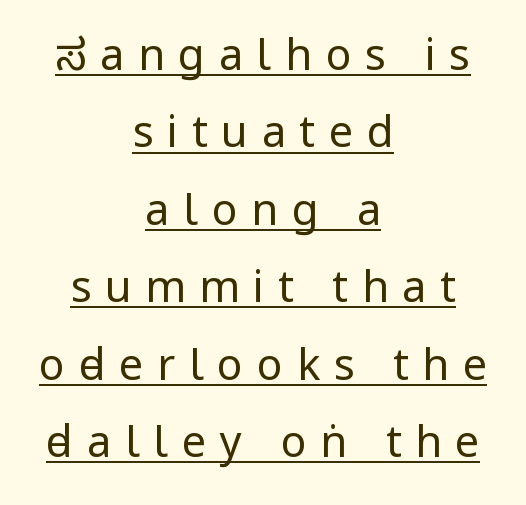
{"serif": "no", "italic": "no", "bold": "no", "weight": "regular", "width": "condensed", "stroke_contrast": "low", "underline": "yes", "align": "center", "line_spacing_ratio": 1.8, "letter_spacing": "wide", "letter_spacing_em": 0.32, "glyph_px": 43}
